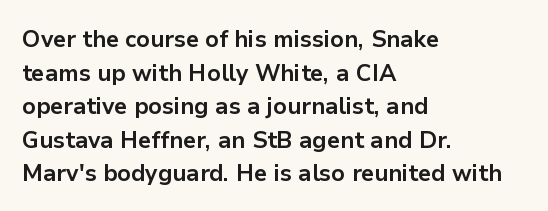
The image shows 23 px bold type, upright; set left-aligned, normal line spacing (1.46x), normal letter spacing, not underlined.
